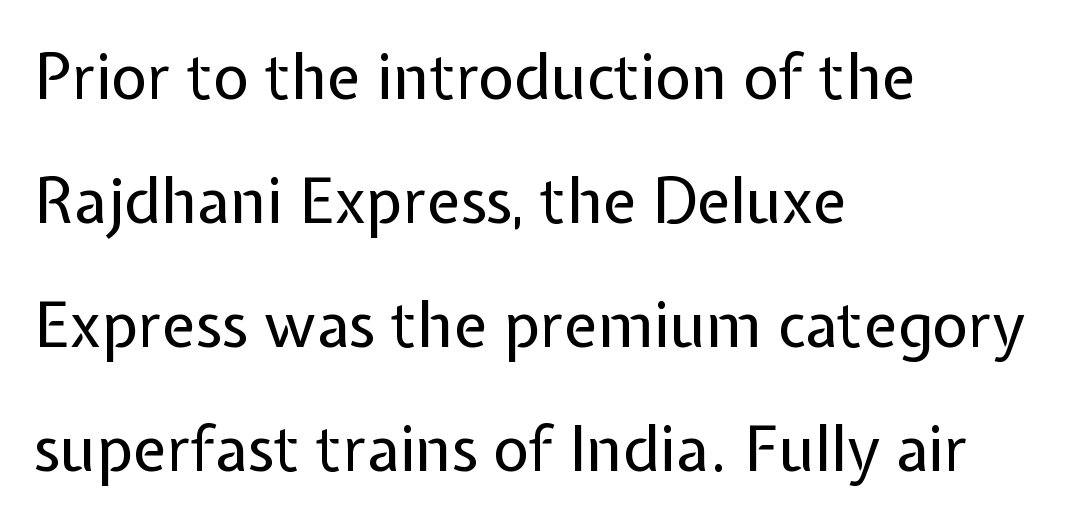
Teacher's note: observe the even left margin — that is flush-left alignment. Italic: no, the glyphs are upright roman. In terms of leading, this rendering errs on the spacious side. Caption: standard tracking, unaltered.
